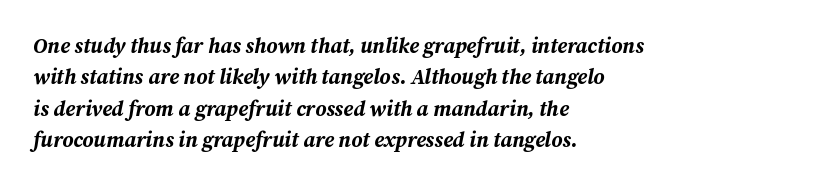
Tall strokes in this sample are angled rather than plumb. The block of text has a typical density, with ordinary space between rows. Honestly, the letter spacing is just normal — you wouldn't notice it. The text block is weighted toward the left margin, trailing off unevenly rightward.
